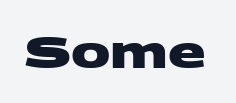
The image shows 44 px heavy, wide sans-serif type; set normal letter spacing, not underlined; medium stroke contrast and a large x-height.
